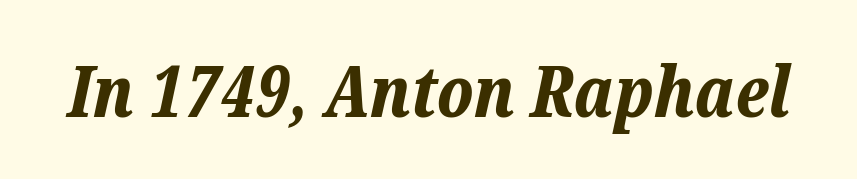
The image shows 71 px bold type, italic (leaning right); set normal letter spacing, not underlined; low stroke contrast and a medium x-height.
